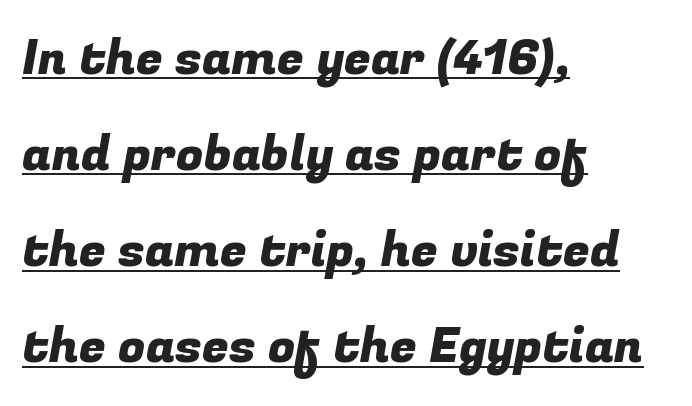
Q: Is the typeface a serif or a sans-serif typeface? A: Sans-serif.
Q: Is the text underlined? A: Yes.
Q: How is the paragraph aligned? A: Left-aligned.
Q: Is the spacing between letters normal or unusually wide? A: Normal.
Q: Is the spacing between lines tight, normal or loose? A: Loose.
Q: Width (condensed, normal, or wide)? A: Normal.
Q: Stroke contrast? A: Low.
Q: x-height? A: Medium.
Q: Monospaced? A: No.
